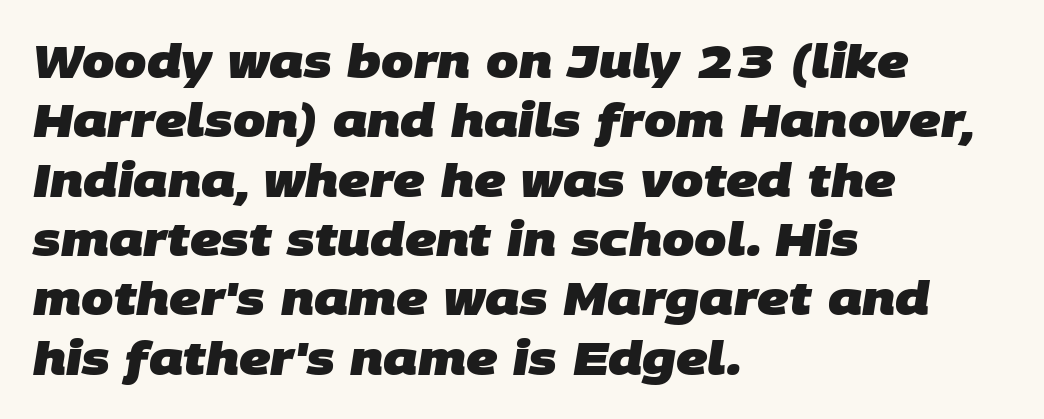
The image shows 46 px heavy sans-serif type; set left-aligned, normal line spacing (1.29x), normal letter spacing, not underlined; low stroke contrast and a large x-height.
